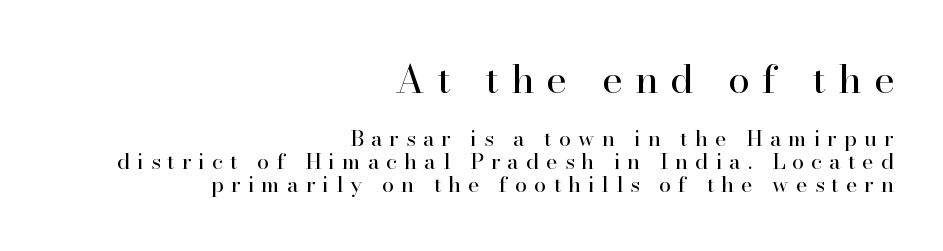
{"serif": "yes", "italic": "no", "bold": "no", "weight": "regular", "width": "normal", "stroke_contrast": "high", "x_height": "small", "monospaced": "no", "underline": "no", "align": "right", "line_spacing": "tight", "line_spacing_ratio": 1.05, "letter_spacing": "wide", "letter_spacing_em": 0.32, "larger_block": "first", "size_ratio": 1.77, "glyph_px": 39}
